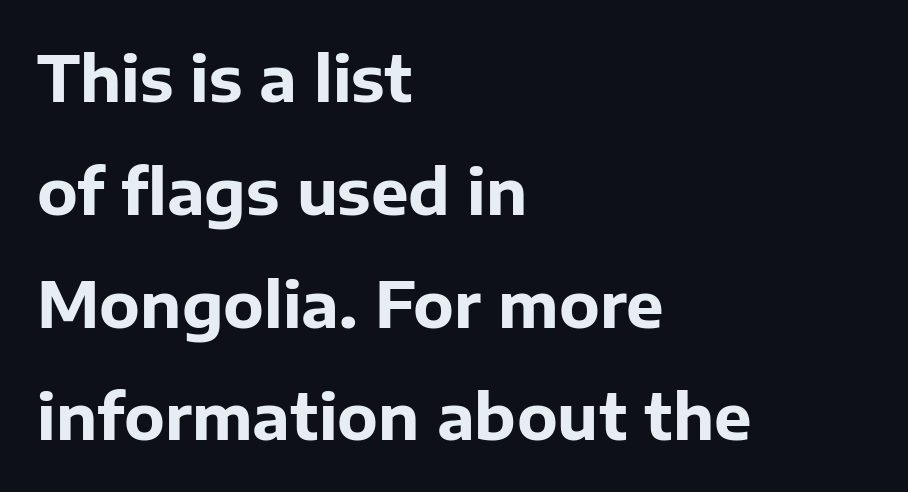
The rendering shows plain stroke endings on the letterforms — a sans-serif design. Reading down the block, your eye returns to a fixed left position each line. Strokes here are thick enough to call this a true bold. The axis of the letterforms is exactly vertical.
